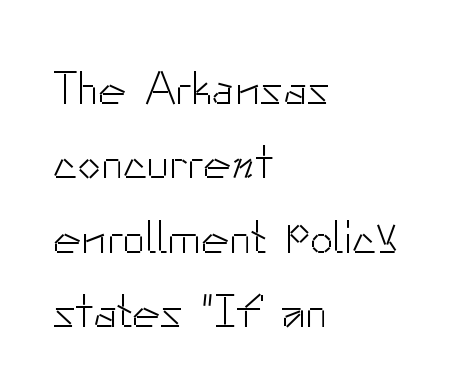
The line texture is even and compact thanks to regular tracking. Each row of text sits above clean, open space. Think standard paragraph weight, or any step lighter than that. Is the block centered? No — it sits flush against the left margin.
